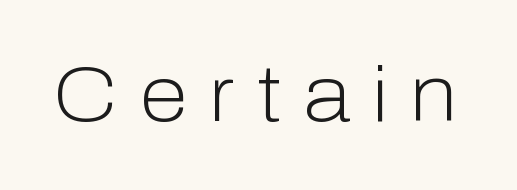
The image shows 78 px light sans-serif type, upright; set unusually wide letter spacing (+0.28 em), not underlined; low stroke contrast and a medium x-height.
